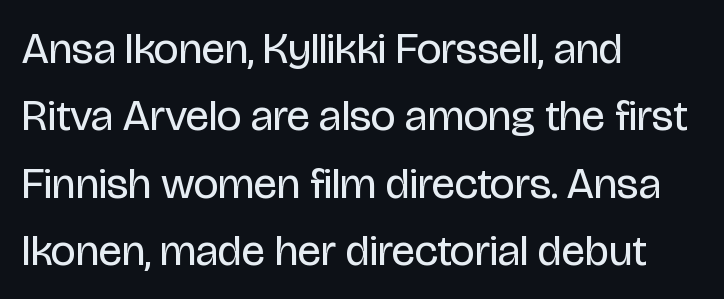
Q: Is the text bold? A: No.
Q: Is the text italic (slanted)? A: No, it is upright.
Q: Is the typeface a serif or a sans-serif typeface? A: Sans-serif.
Q: Is the text underlined? A: No.
Q: How is the paragraph aligned? A: Left-aligned.
Q: Is the spacing between letters normal or unusually wide? A: Normal.
Q: Is the spacing between lines tight, normal or loose? A: Normal.
Q: Width (condensed, normal, or wide)? A: Condensed.
Q: Stroke contrast? A: Low.
Q: x-height? A: Large.
Q: Monospaced? A: No.
